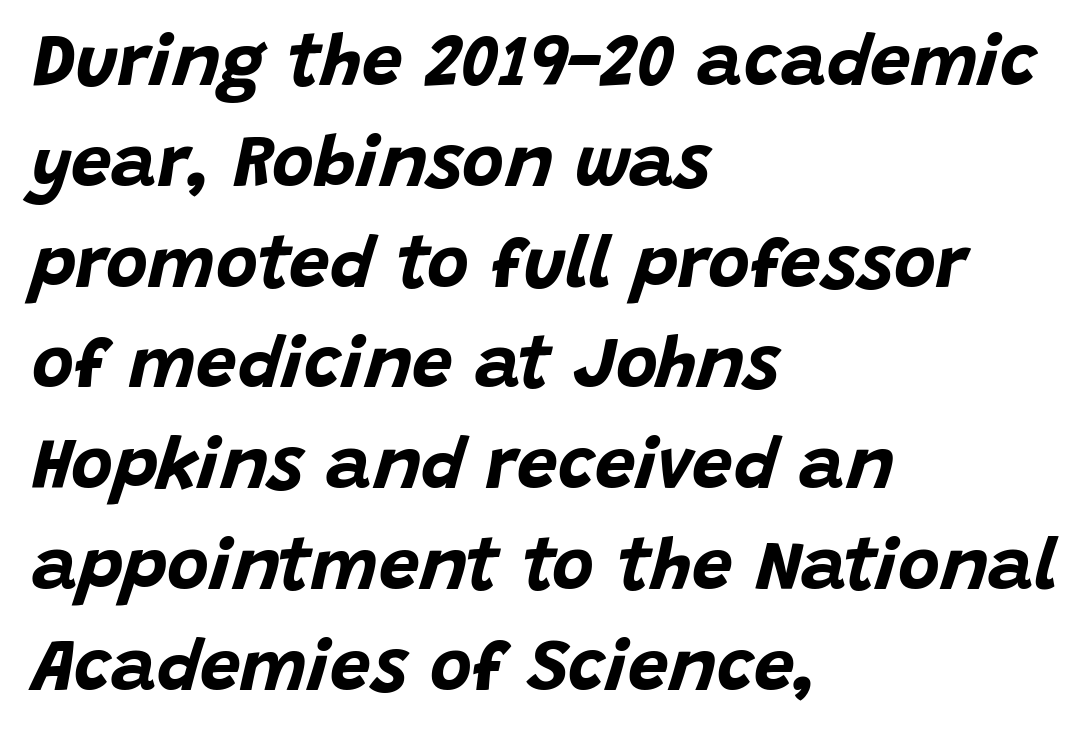
The passage shown is typed in a proportional face where columns would drift. Each new line begins a customary step beneath the previous one. Italic: yes, the glyphs are oblique. Which margin do the lines hug? The left one — the right edge is uneven. Weight check: bold — yes, fully. The gap between lines stays unmarked.
